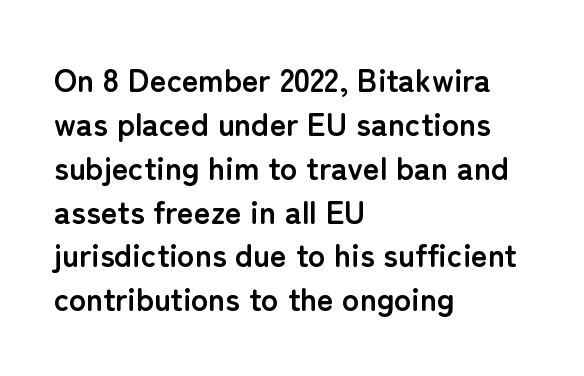
Style check: upright. Plenty of ink on the page — the face is bold. The vertical gap from one line to the next is medium. Varying glyph widths throughout — classic text-font behaviour. Lines of text with bare space underneath. You can tell from the bare stems that sans-serif type was used.
